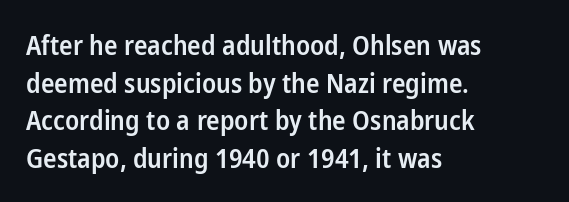
If you drew a ruler down the left edge, every line would touch it. Does the leading feel generous? No, just average. The gap between lines stays unmarked. This is the in-between weight designers call semibold or demi. These lines keep a tight, regular rhythm from letter to letter. This is roman type, the default non-slanted kind.
